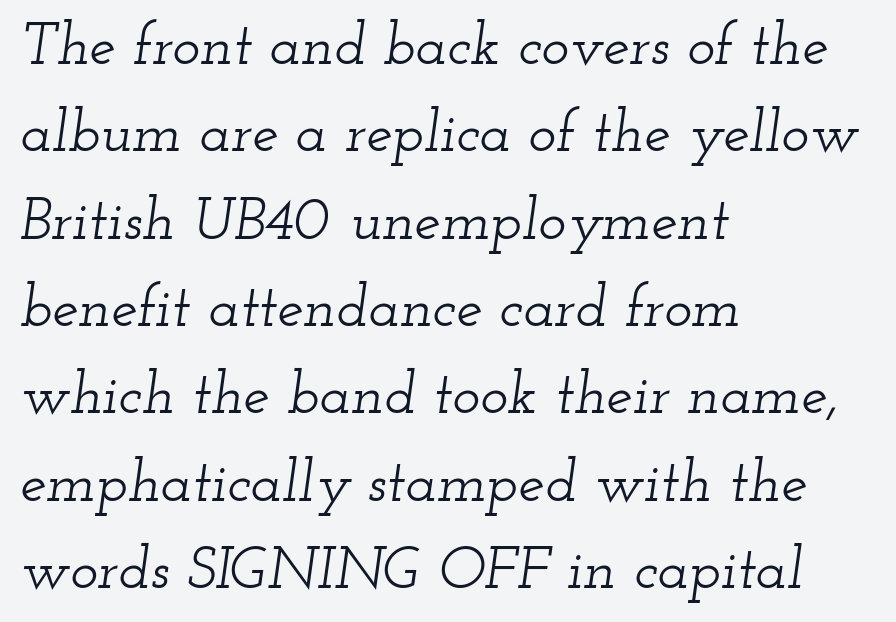
{"serif": "yes", "italic": "yes", "lean": "right", "slant_degrees": 12, "width": "wide", "stroke_contrast": "low", "x_height": "small", "monospaced": "no", "underline": "no", "align": "left", "line_spacing": "normal", "line_spacing_ratio": 1.48, "letter_spacing": "normal", "letter_spacing_em": 0.0, "glyph_px": 59}
